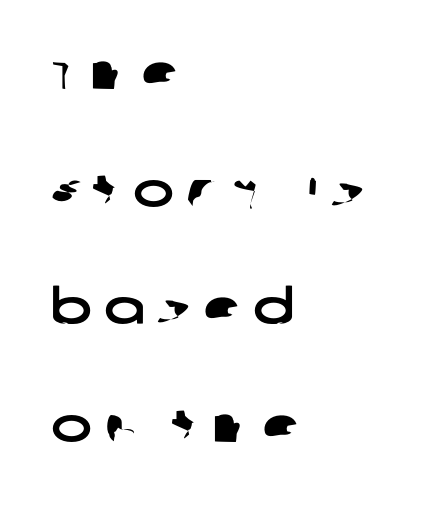
The image shows 49 px wide sans-serif type; set left-aligned, loose line spacing (2.4x), unusually wide letter spacing (+0.25 em), not underlined; low stroke contrast and a large x-height.
